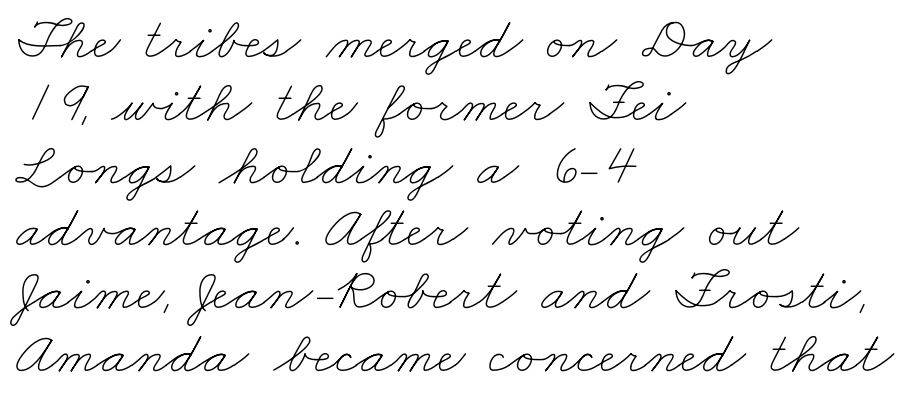
Alignment: flush left. The weight tops out at a normal text grade. Letter spacing: default. The lines are packed closely together with very little leading.
